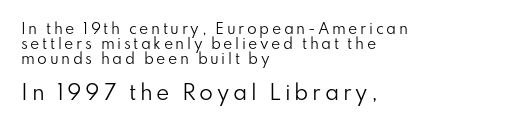
Q: Is the text bold? A: No.
Q: Is the text italic (slanted)? A: No, it is upright.
Q: Is the text underlined? A: No.
Q: How is the paragraph aligned? A: Left-aligned.
Q: Is the spacing between lines tight, normal or loose? A: Tight.
Q: Which block of text is set in a larger size, the first (top) or the second (bottom)? A: The second (bottom) one.
